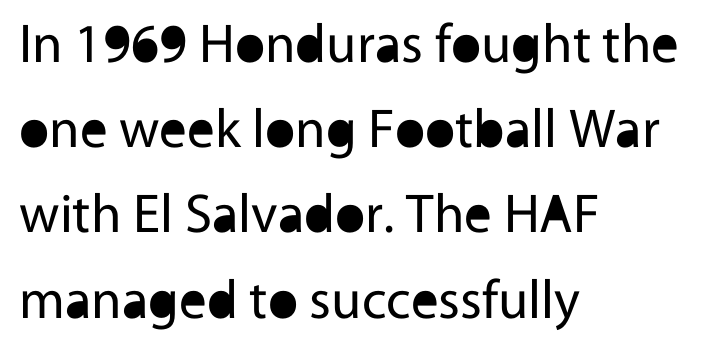
The image shows 55 px regular-weight sans-serif type, upright; set left-aligned, normal line spacing (1.55x), normal letter spacing, not underlined; a medium x-height.
